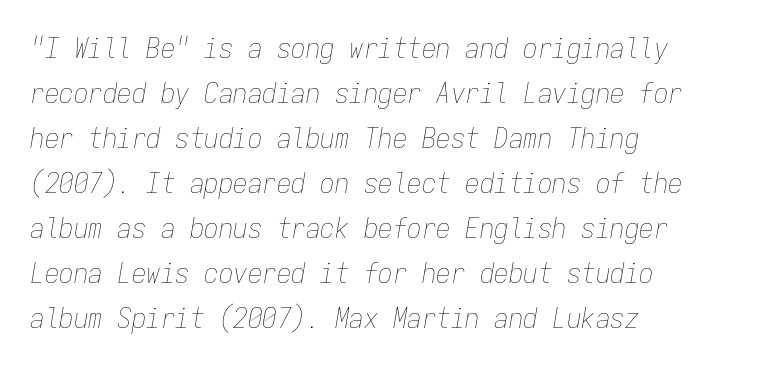
Letters rest on an invisible, unmarked baseline. Left-aligned paragraph, ragged on the right. The font is comparable to plain body text, perhaps lighter. How would I describe the line gaps? Plain and ordinary. Slanted lettering throughout. Think of a typewriter: that constant character pitch is what you see here.
